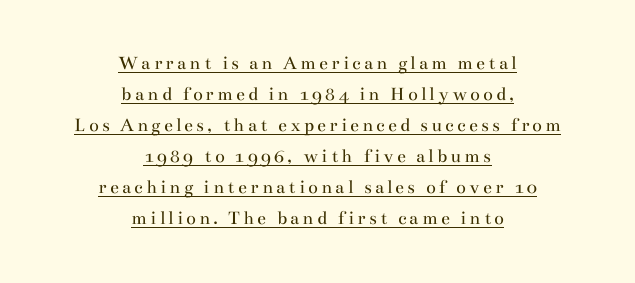
Every row of glyphs is offset so its center matches the block's center. The rendering uses a moderate line-height, typical for paragraphs. Stems and bowls with no extra thickness — not bold. The typography opts for an upright posture over an oblique one. What decoration does the sample have? An underline.
